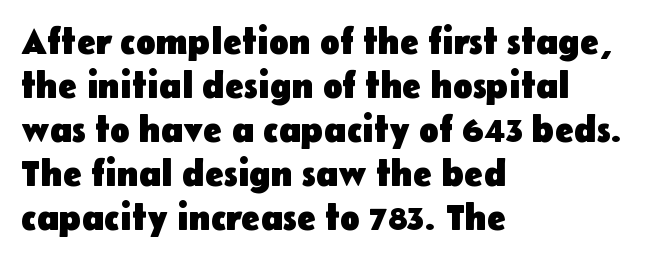
Is the letter spacing exaggerated? No — it looks like the ordinary default. A dark, heavy texture on the line: the type is bold. Any mark beneath the type? The region is blank. Left-aligned paragraph, ragged on the right. The rendering uses natural spacing where letterforms have individual widths.
